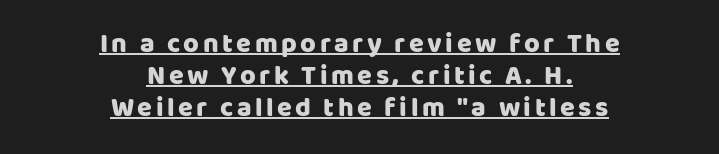
The image shows 27 px text type, upright; set centered, line spacing 1.18x, underlined.
